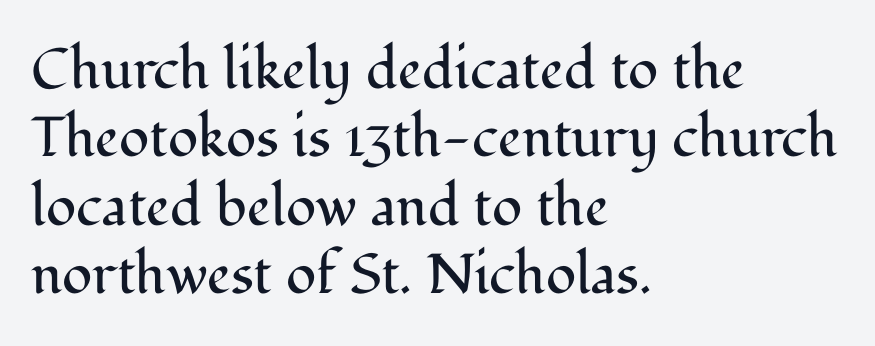
{"serif": "yes", "italic": "no", "bold": "no", "weight": "regular", "width": "normal", "stroke_contrast": "medium", "x_height": "medium", "monospaced": "no", "underline": "no", "align": "left", "line_spacing_ratio": 1.22, "letter_spacing": "normal", "letter_spacing_em": 0.0, "glyph_px": 56}
